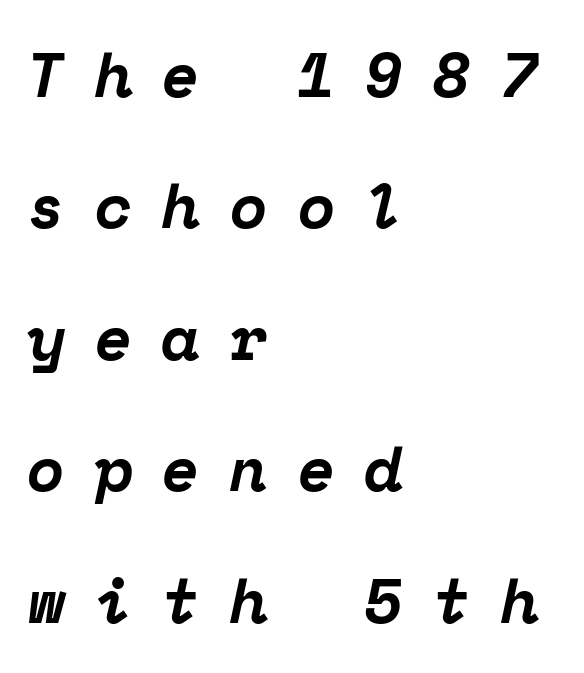
Line spacing here is loose. Plenty of ink on the page — the face is bold. A typesetter would call this heavily tracked-out type. Only glyphs here, with clear space below each row.
